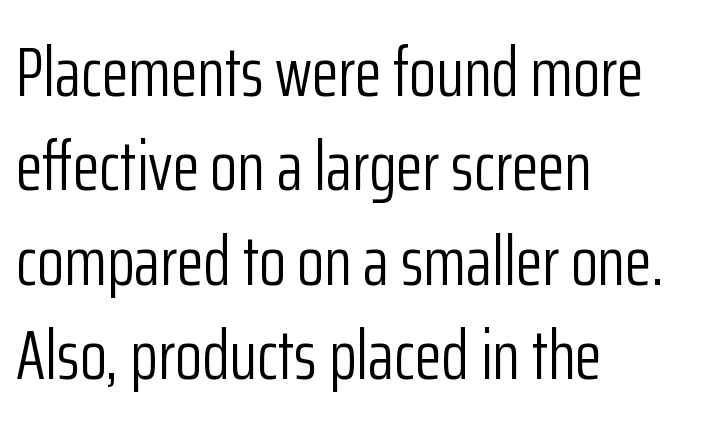
{"serif": "no", "italic": "no", "bold": "no", "weight": "light", "width": "condensed", "stroke_contrast": "low", "x_height": "medium", "monospaced": "no", "underline": "no", "align": "left", "line_spacing": "normal", "line_spacing_ratio": 1.35, "letter_spacing": "normal", "letter_spacing_em": 0.0, "glyph_px": 70}
